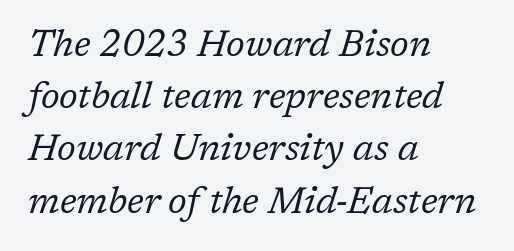
{"serif": "yes", "italic": "yes", "lean": "right", "slant_degrees": 17, "bold": "no", "weight": "regular", "width": "normal", "stroke_contrast": "low", "x_height": "medium", "monospaced": "no", "underline": "no", "align": "left", "line_spacing": "normal", "line_spacing_ratio": 1.41, "letter_spacing": "normal", "letter_spacing_em": 0.0, "glyph_px": 37}
